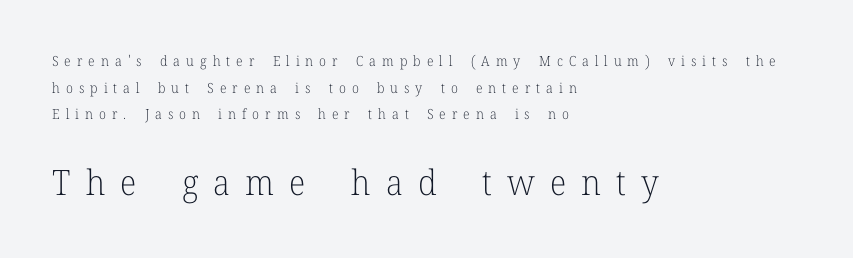
{"serif": "yes", "italic": "no", "bold": "no", "weight": "light", "width": "normal", "stroke_contrast": "low", "x_height": "medium", "monospaced": "no", "underline": "no", "align": "left", "line_spacing": "loose", "line_spacing_ratio": 1.9, "letter_spacing": "wide", "letter_spacing_em": 0.43, "larger_block": "second", "size_ratio": 2.5, "glyph_px": 35}
